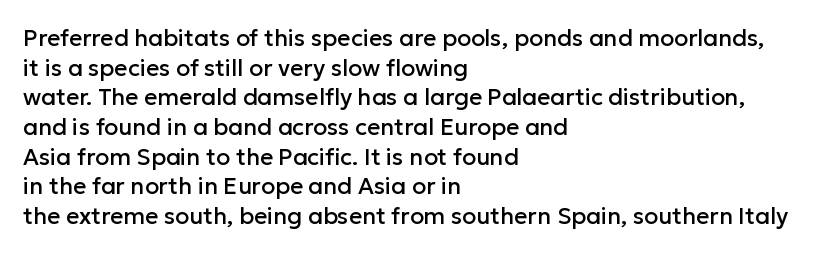
Q: Is the text italic (slanted)? A: No, it is upright.
Q: Is the text underlined? A: No.
Q: How is the paragraph aligned? A: Left-aligned.
Q: Is the spacing between letters normal or unusually wide? A: Normal.
Q: Is the spacing between lines tight, normal or loose? A: Normal.
